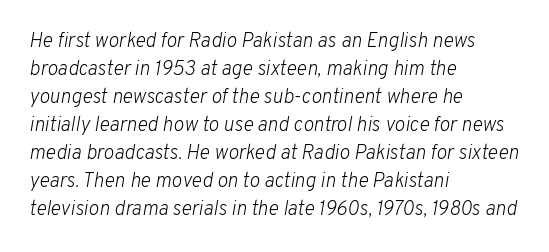
Observe the lean: these are italic letterforms. Ink coverage per letter is moderate at most. The letters sit at their default tracking, neither squeezed nor spread. This rendering uses left alignment, leaving the right contour irregular. Unmarked baselines from the first word to the last. Regular leading.
